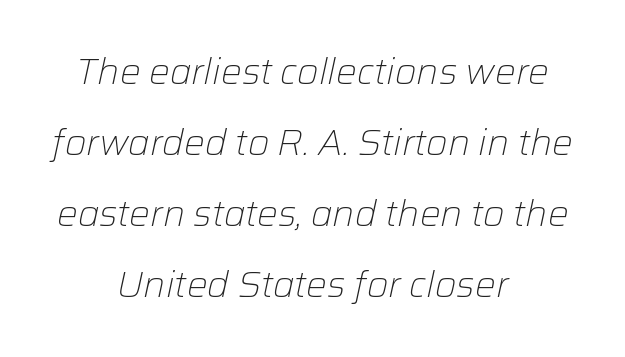
Q: Is the text bold? A: No.
Q: Is the text italic (slanted)? A: Yes, it leans right by about 12 degrees.
Q: Is the text underlined? A: No.
Q: How is the paragraph aligned? A: Centered.
Q: Is the spacing between letters normal or unusually wide? A: Normal.
Q: Is the spacing between lines tight, normal or loose? A: Loose.
Q: Width (condensed, normal, or wide)? A: Normal.
Q: Stroke contrast? A: Low.
Q: x-height? A: Medium.
Q: Monospaced? A: No.
